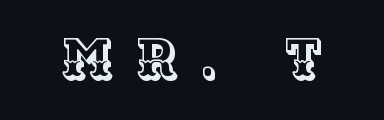
Q: Is the text italic (slanted)? A: No, it is upright.
Q: Is the text underlined? A: No.
Q: Is the spacing between letters normal or unusually wide? A: Unusually wide.
Q: Width (condensed, normal, or wide)? A: Normal.
Q: x-height? A: Large.
Q: Monospaced? A: No.
